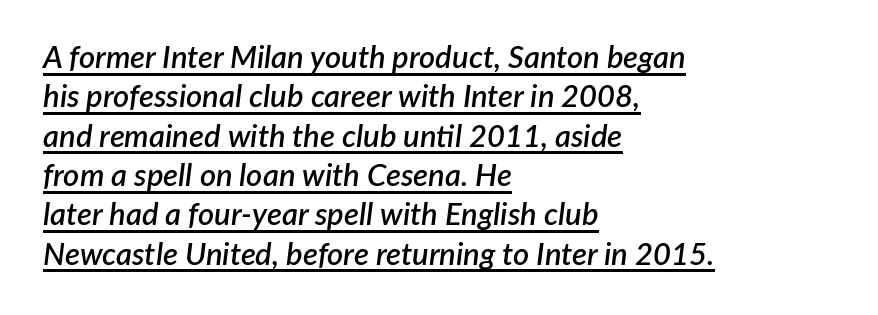
The sample has been set in demibold, a notch under bold. What decoration does the sample have? An underline. Each line starts at the same left margin while the right side varies. A typesetter would call this proportional, since set widths differ per character. One glance says typical: line gaps are just what's usual.
